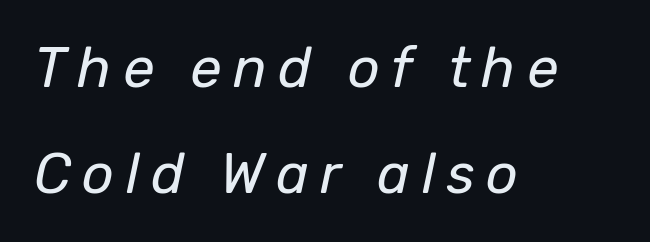
{"italic": "yes", "lean": "right", "slant_degrees": 12, "bold": "no", "weight": "regular", "width": "normal", "stroke_contrast": "low", "x_height": "medium", "monospaced": "no", "underline": "no", "align": "left", "line_spacing": "loose", "line_spacing_ratio": 1.9, "letter_spacing": "wide", "letter_spacing_em": 0.2, "glyph_px": 56}
